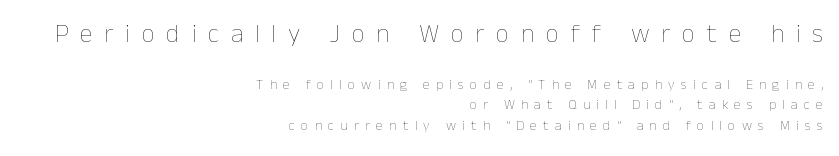
Reading down the block, your eye finds every line finishing at a fixed right position. In terms of letterspacing, this is a distinctly airy, spread setting. This layout puts the oversized block above and the modest block below. Whoever set this chose a conventional vertical rhythm. Underlining? Definitely not there.
